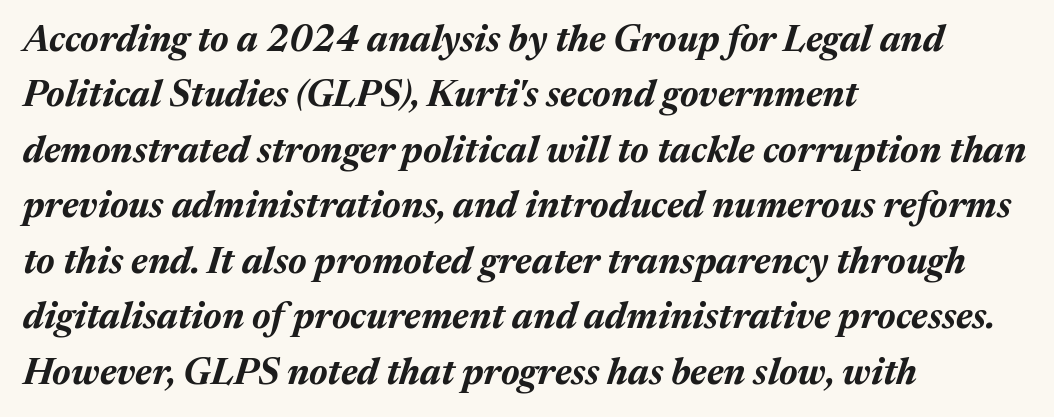
{"italic": "yes", "lean": "right", "slant_degrees": 17, "bold": "yes", "weight": "bold", "width": "normal", "stroke_contrast": "medium", "x_height": "medium", "monospaced": "no", "underline": "no", "align": "left", "line_spacing": "normal", "line_spacing_ratio": 1.5, "letter_spacing": "normal", "letter_spacing_em": 0.0, "glyph_px": 37}
